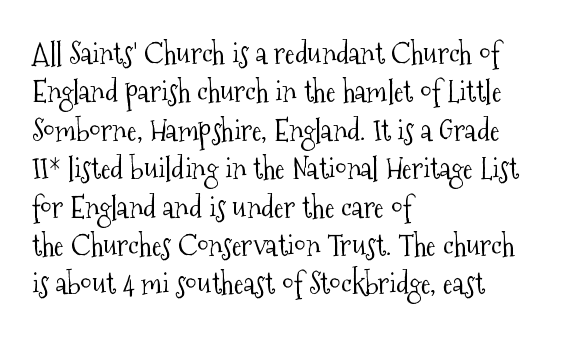
{"serif": "yes", "italic": "no", "bold": "no", "weight": "light", "width": "condensed", "stroke_contrast": "medium", "x_height": "medium", "monospaced": "no", "underline": "no", "align": "left", "line_spacing": "normal", "line_spacing_ratio": 1.28, "letter_spacing": "normal", "letter_spacing_em": 0.0, "glyph_px": 30}
